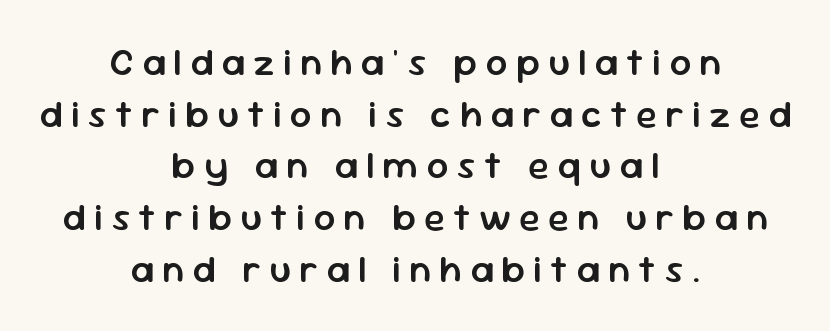
Q: Is the text bold? A: Semi-bold.
Q: Is the text italic (slanted)? A: No, it is upright.
Q: Is the typeface a serif or a sans-serif typeface? A: Sans-serif.
Q: Is the text underlined? A: No.
Q: How is the paragraph aligned? A: Centered.
Q: Is the spacing between letters normal or unusually wide? A: Unusually wide.
Q: Is the spacing between lines tight, normal or loose? A: Normal.
Q: Width (condensed, normal, or wide)? A: Normal.
Q: Stroke contrast? A: Low.
Q: x-height? A: Medium.
Q: Monospaced? A: No.
